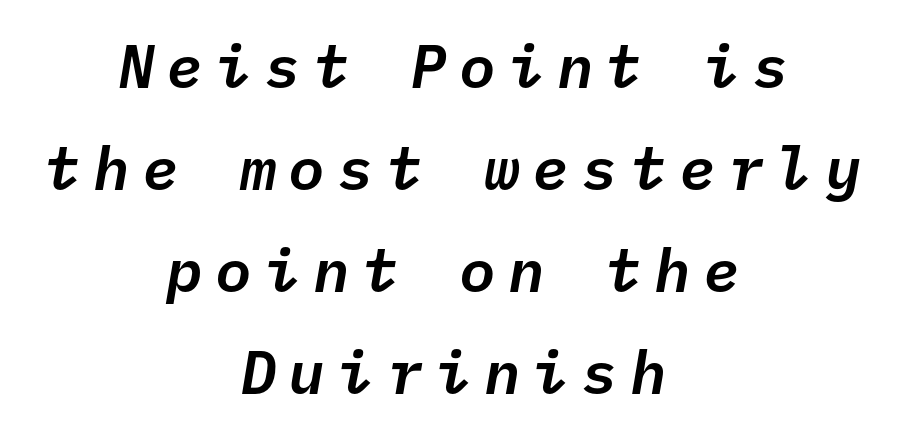
{"italic": "yes", "lean": "right", "slant_degrees": 10, "width": "normal", "stroke_contrast": "low", "x_height": "medium", "monospaced": "yes", "underline": "no", "align": "center", "line_spacing": "normal", "line_spacing_ratio": 1.67, "letter_spacing": "wide", "letter_spacing_em": 0.2, "glyph_px": 61}
